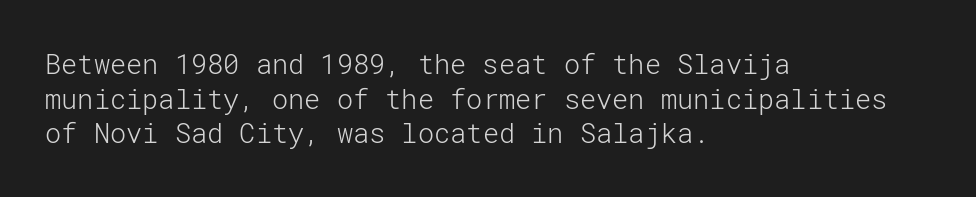
{"italic": "no", "bold": "no", "underline": "no", "align": "left", "line_spacing": "normal", "line_spacing_ratio": 1.28, "letter_spacing": "normal", "letter_spacing_em": 0.0, "glyph_px": 27}
